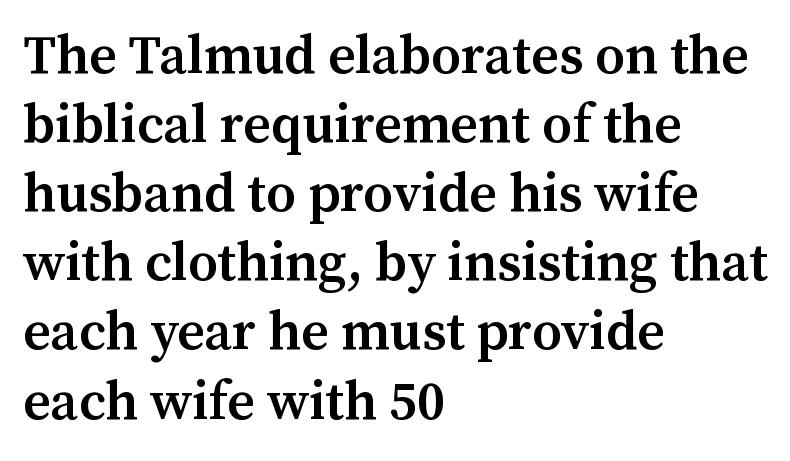
Q: Is the text bold? A: Semi-bold.
Q: Is the text italic (slanted)? A: No, it is upright.
Q: Is the typeface a serif or a sans-serif typeface? A: Serif.
Q: Is the text underlined? A: No.
Q: How is the paragraph aligned? A: Left-aligned.
Q: Is the spacing between letters normal or unusually wide? A: Normal.
Q: Is the spacing between lines tight, normal or loose? A: Normal.
Q: Width (condensed, normal, or wide)? A: Normal.
Q: Stroke contrast? A: Medium.
Q: x-height? A: Medium.
Q: Monospaced? A: No.
